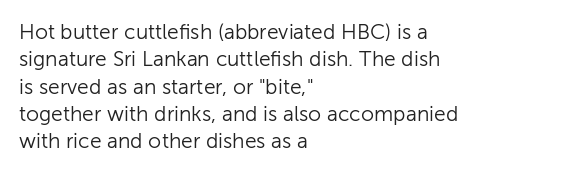
Q: Is the text bold? A: No.
Q: Is the text italic (slanted)? A: No, it is upright.
Q: Is the text underlined? A: No.
Q: How is the paragraph aligned? A: Left-aligned.
Q: Is the spacing between letters normal or unusually wide? A: Normal.
Q: Is the spacing between lines tight, normal or loose? A: Normal.
